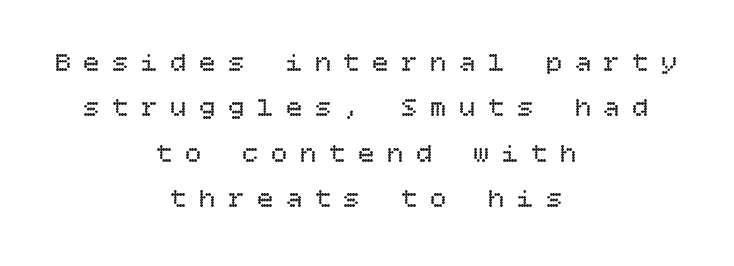
The gap between lines stays unmarked. Tracking value appears strongly positive — letters spread wide. Quick note: not italic, upright. Is this a heavy cut? Hardly; it is regular or lighter. Whoever set this chose a conventional vertical rhythm. The lines in this sample share a center point and differ in where they start and stop.
